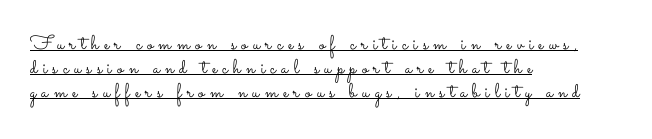
Q: Is the text bold? A: No.
Q: Is the text italic (slanted)? A: Yes.
Q: Is the text underlined? A: Yes.
Q: How is the paragraph aligned? A: Left-aligned.
Q: Is the spacing between letters normal or unusually wide? A: Unusually wide.
